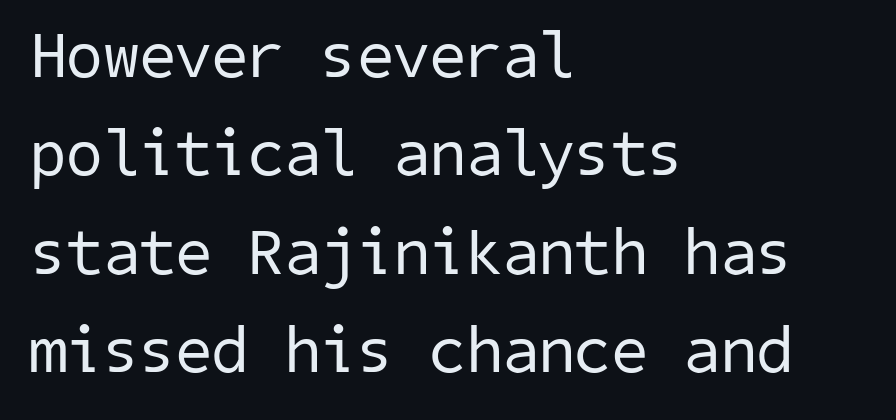
Q: Is the text bold? A: No.
Q: Is the typeface a serif or a sans-serif typeface? A: Sans-serif.
Q: Is the text underlined? A: No.
Q: How is the paragraph aligned? A: Left-aligned.
Q: Is the spacing between letters normal or unusually wide? A: Normal.
Q: Is the spacing between lines tight, normal or loose? A: Normal.
Q: Width (condensed, normal, or wide)? A: Normal.
Q: Stroke contrast? A: Low.
Q: x-height? A: Medium.
